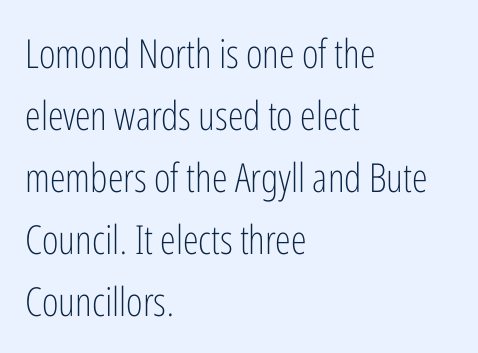
Q: Is the text bold? A: No.
Q: Is the text italic (slanted)? A: No, it is upright.
Q: Is the typeface a serif or a sans-serif typeface? A: Sans-serif.
Q: Is the text underlined? A: No.
Q: How is the paragraph aligned? A: Left-aligned.
Q: Is the spacing between letters normal or unusually wide? A: Normal.
Q: Is the spacing between lines tight, normal or loose? A: Normal.
Q: Width (condensed, normal, or wide)? A: Condensed.
Q: Stroke contrast? A: Low.
Q: x-height? A: Medium.
Q: Monospaced? A: No.
